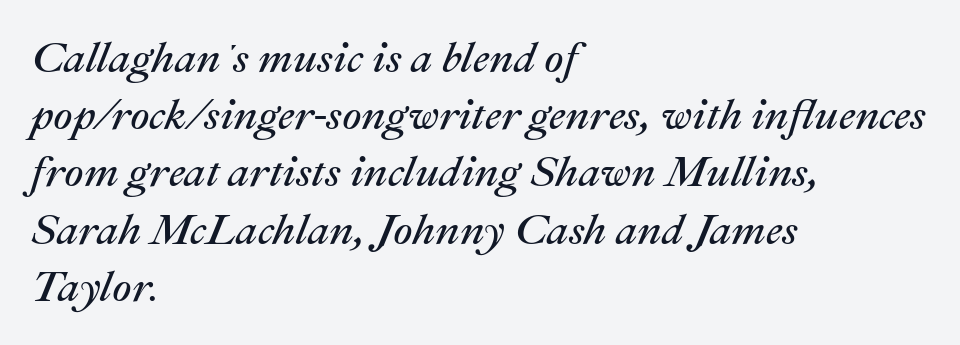
Q: Is the text bold? A: No.
Q: Is the text italic (slanted)? A: Yes, it leans right by about 22 degrees.
Q: Is the text underlined? A: No.
Q: How is the paragraph aligned? A: Left-aligned.
Q: Is the spacing between letters normal or unusually wide? A: Normal.
Q: Is the spacing between lines tight, normal or loose? A: Normal.
Q: Width (condensed, normal, or wide)? A: Normal.
Q: Stroke contrast? A: Medium.
Q: x-height? A: Medium.
Q: Monospaced? A: No.
